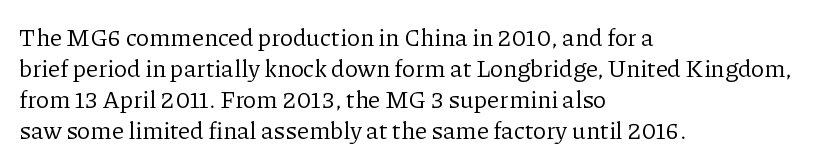
Q: Is the text bold? A: No.
Q: Is the text italic (slanted)? A: No, it is upright.
Q: Is the text underlined? A: No.
Q: How is the paragraph aligned? A: Left-aligned.
Q: Is the spacing between letters normal or unusually wide? A: Normal.
Q: Is the spacing between lines tight, normal or loose? A: Normal.
